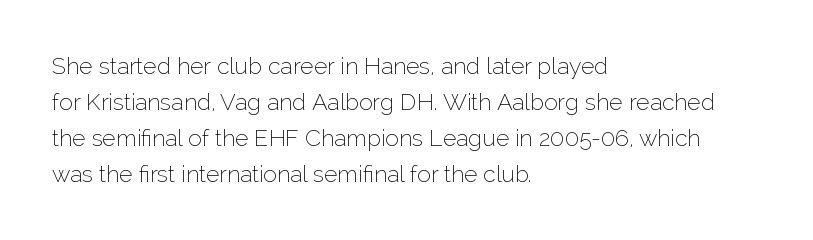
The image shows 23 px text type, upright; set left-aligned, normal line spacing (1.56x), normal letter spacing, not underlined.
